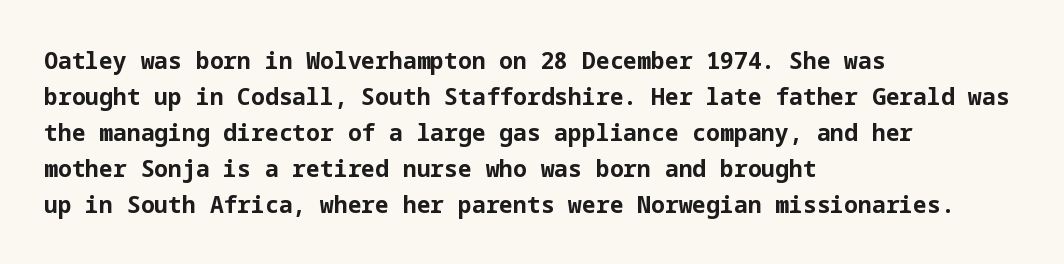
The image shows 23 px bold type, upright; set left-aligned, normal line spacing (1.56x), normal letter spacing, not underlined.
